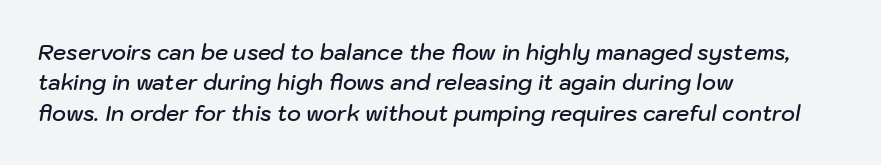
The image shows 21 px text type, italic (leaning right); set left-aligned, normal line spacing (1.45x), normal letter spacing, not underlined.
